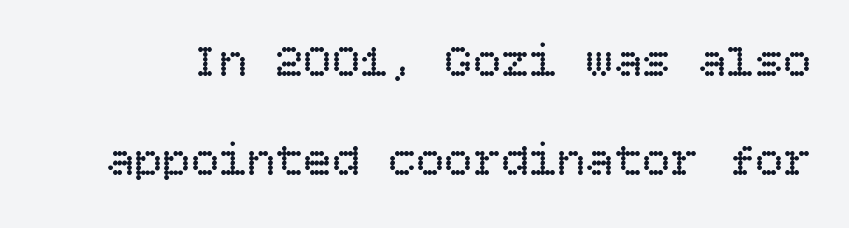
Q: Is the text bold? A: No.
Q: Is the text italic (slanted)? A: No, it is upright.
Q: Is the text underlined? A: No.
Q: Is the spacing between letters normal or unusually wide? A: Normal.
Q: Is the spacing between lines tight, normal or loose? A: Loose.
Q: Width (condensed, normal, or wide)? A: Normal.
Q: Stroke contrast? A: Low.
Q: x-height? A: Large.
